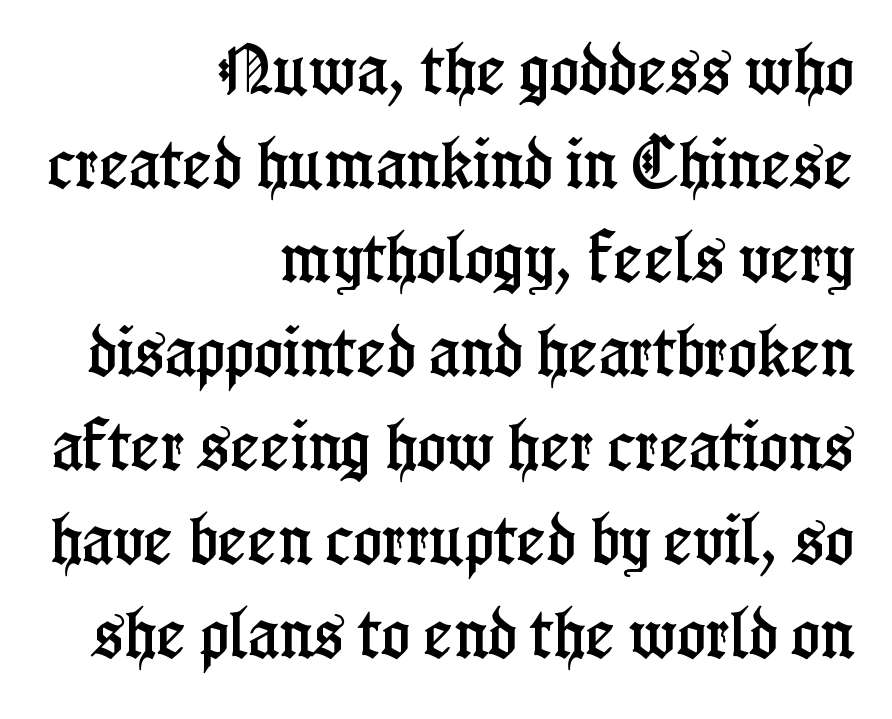
The letters stand straight up with perfectly vertical stems. This sample uses plain, unmodified letter spacing. Here the designer chose a conventional face with non-uniform glyph widths. Check the space under the baseline: it is left empty. Check where the strokes stop: tiny serifs finish them off. The typesetter chose a ragged-left arrangement here.
